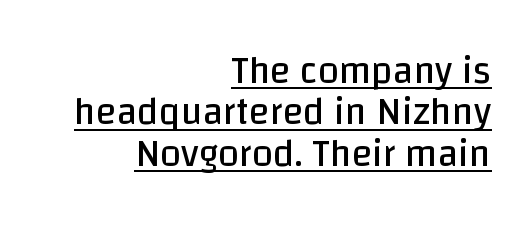
Q: Is the text bold? A: No.
Q: Is the text italic (slanted)? A: No, it is upright.
Q: Is the typeface a serif or a sans-serif typeface? A: Sans-serif.
Q: Is the text underlined? A: Yes.
Q: How is the paragraph aligned? A: Right-aligned.
Q: Is the spacing between letters normal or unusually wide? A: Normal.
Q: Is the spacing between lines tight, normal or loose? A: Tight.
Q: Width (condensed, normal, or wide)? A: Normal.
Q: Stroke contrast? A: Low.
Q: x-height? A: Large.
Q: Monospaced? A: No.
